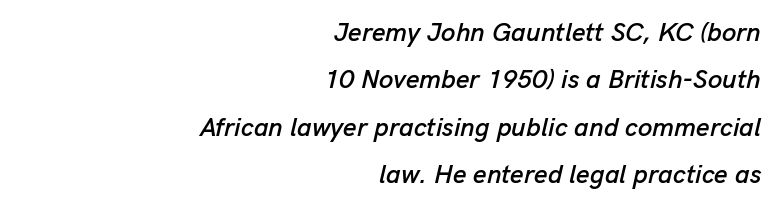
The image shows 26 px text type, italic (leaning right); set right-aligned, line spacing 1.82x, normal letter spacing, not underlined.
